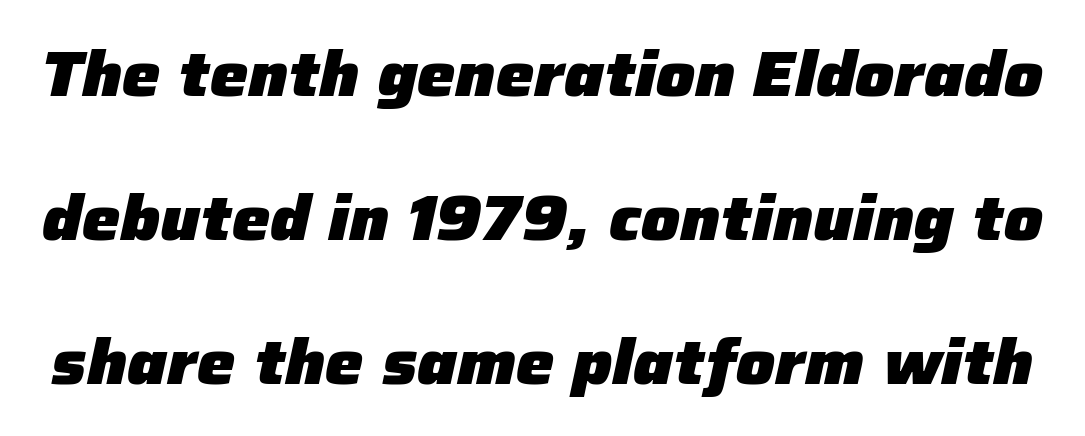
Q: Is the text bold? A: Yes.
Q: Is the text italic (slanted)? A: Yes, it leans right by about 12 degrees.
Q: Is the text underlined? A: No.
Q: Is the spacing between letters normal or unusually wide? A: Normal.
Q: Is the spacing between lines tight, normal or loose? A: Loose.
Q: Width (condensed, normal, or wide)? A: Normal.
Q: Stroke contrast? A: Low.
Q: x-height? A: Medium.
Q: Monospaced? A: No.
